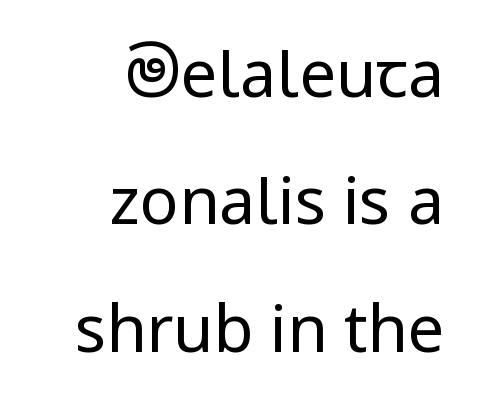
The image shows 65 px regular-weight sans-serif type, upright; set right-aligned, loose line spacing (1.96x), normal letter spacing, not underlined; low stroke contrast and a medium x-height.
